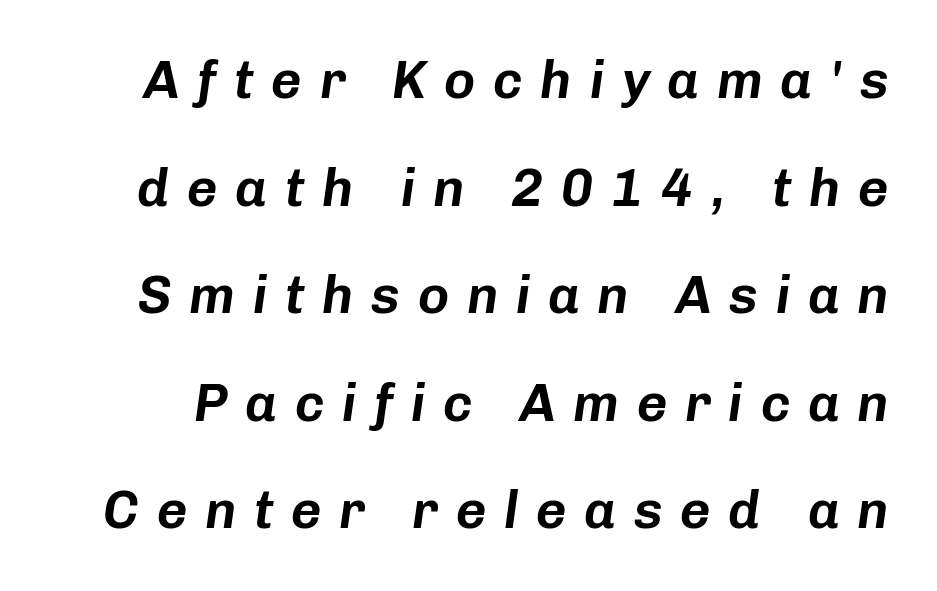
Q: Is the text italic (slanted)? A: Yes, it leans right by about 8 degrees.
Q: Is the text underlined? A: No.
Q: Is the spacing between letters normal or unusually wide? A: Unusually wide.
Q: Is the spacing between lines tight, normal or loose? A: Loose.
Q: Width (condensed, normal, or wide)? A: Normal.
Q: Stroke contrast? A: Low.
Q: x-height? A: Medium.
Q: Monospaced? A: No.
